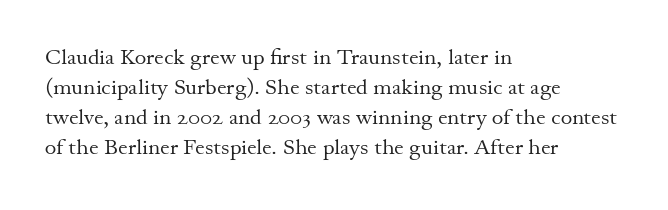
The image shows 22 px text type, upright; set left-aligned, normal line spacing (1.37x), normal letter spacing, not underlined.
